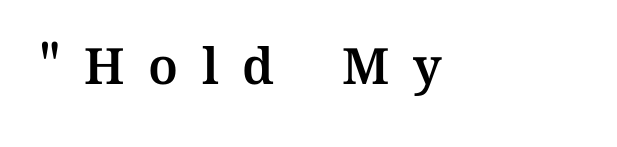
The axis of the letterforms is exactly vertical. This sample uses expanded letter spacing, leaving extra air between glyphs. Caption: multi-line text, flush left, ragged right. Plain, unruled lines of type. Character widths vary here, with narrow letters taking less room than wide ones.
